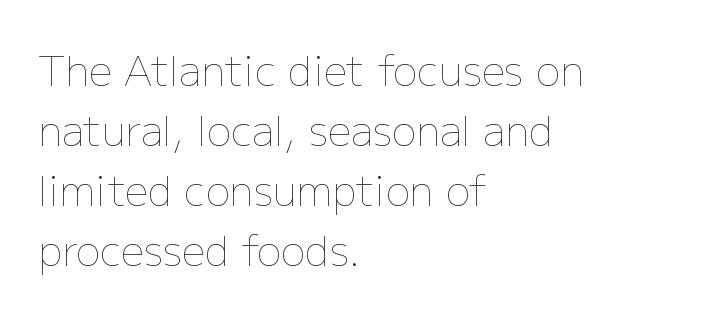
Bare-footed words on every line. Ink coverage per letter is moderate at most. In CSS terms this would be text-align: left. Glyph-to-glyph distance matches everyday printed text. Does the lettering tilt? It doesn't — this is upright.
